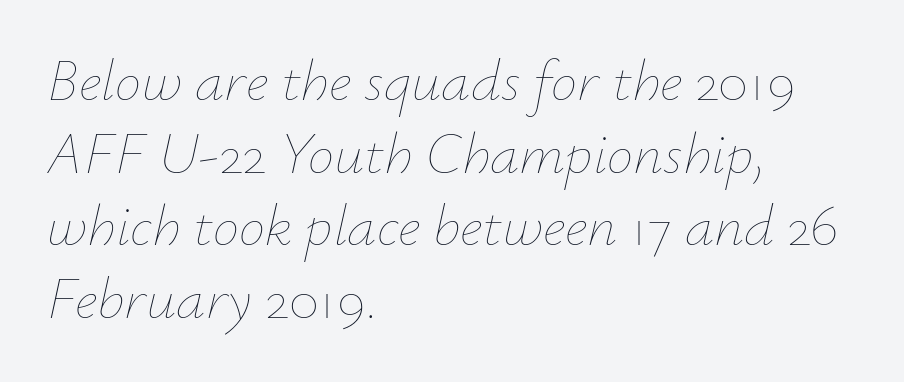
Each row of text sits above clean, open space. Glyph-to-glyph distance matches everyday printed text. The letters advance in unequal steps, a hallmark of proportional type. Stem width sits at or under what a default text font uses.
